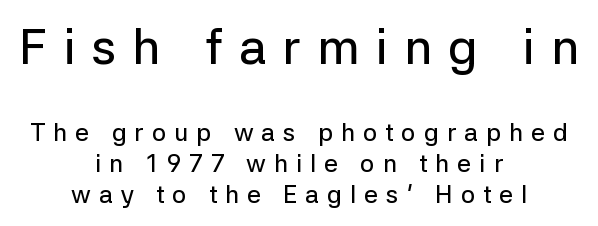
Q: Is the text italic (slanted)? A: No, it is upright.
Q: Is the typeface a serif or a sans-serif typeface? A: Sans-serif.
Q: Is the text underlined? A: No.
Q: How is the paragraph aligned? A: Centered.
Q: Is the spacing between letters normal or unusually wide? A: Unusually wide.
Q: Which block of text is set in a larger size, the first (top) or the second (bottom)? A: The first (top) one.
Q: Width (condensed, normal, or wide)? A: Normal.
Q: Stroke contrast? A: Low.
Q: x-height? A: Medium.
Q: Monospaced? A: No.
